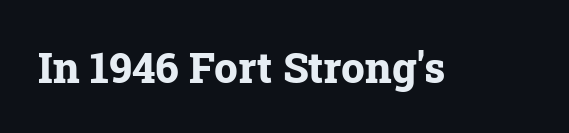
Q: Is the text bold? A: Yes.
Q: Is the text italic (slanted)? A: No, it is upright.
Q: Is the typeface a serif or a sans-serif typeface? A: Serif.
Q: Is the text underlined? A: No.
Q: Is the spacing between letters normal or unusually wide? A: Normal.
Q: Width (condensed, normal, or wide)? A: Normal.
Q: Stroke contrast? A: Low.
Q: x-height? A: Medium.
Q: Monospaced? A: No.
